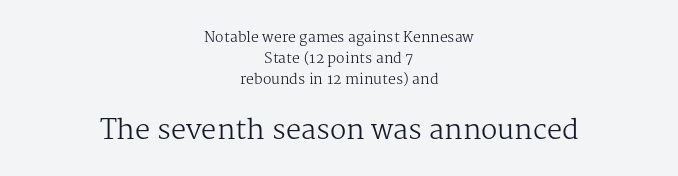
{"italic": "no", "bold": "no", "underline": "no", "align": "center", "line_spacing": "normal", "line_spacing_ratio": 1.5, "letter_spacing": "normal", "letter_spacing_em": 0.0, "larger_block": "second", "size_ratio": 1.93, "glyph_px": 27}
